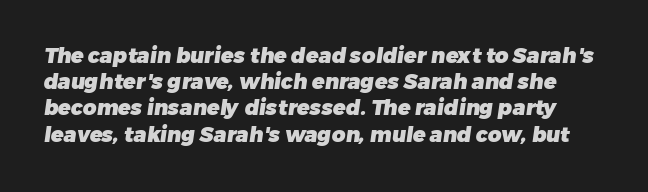
Q: Is the text bold? A: Yes.
Q: Is the text underlined? A: No.
Q: Is the spacing between letters normal or unusually wide? A: Normal.
Q: Is the spacing between lines tight, normal or loose? A: Normal.
